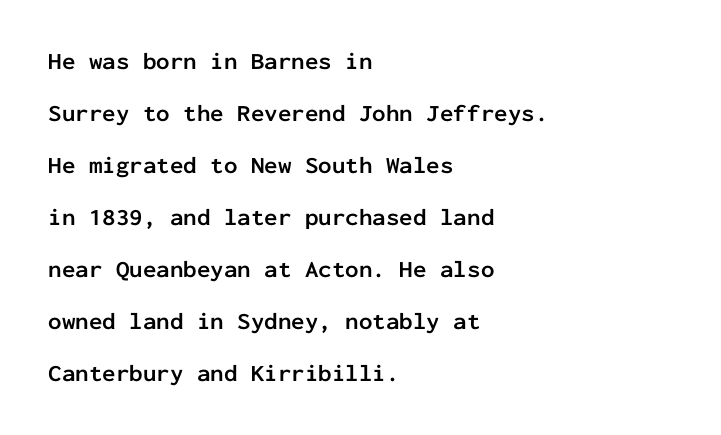
{"italic": "no", "bold": "yes", "underline": "no", "align": "left", "line_spacing": "loose", "line_spacing_ratio": 2.17, "letter_spacing": "normal", "letter_spacing_em": 0.0, "glyph_px": 24}
